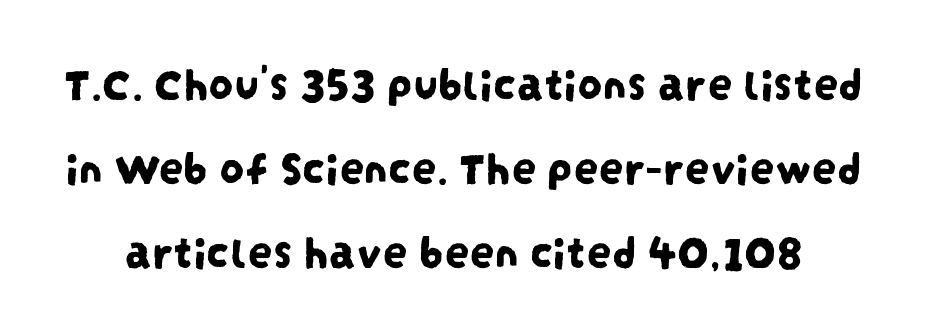
{"serif": "no", "width": "condensed", "stroke_contrast": "low", "x_height": "large", "monospaced": "no", "underline": "no", "line_spacing_ratio": 1.71, "letter_spacing": "normal", "letter_spacing_em": 0.0, "glyph_px": 49}
